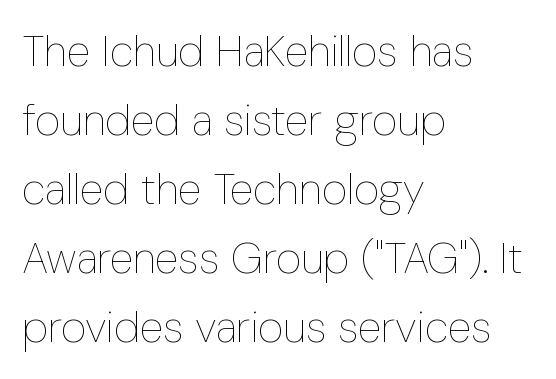
The image shows 44 px thin, condensed type, upright; set left-aligned, normal line spacing (1.57x), normal letter spacing, not underlined; low stroke contrast and a medium x-height.
